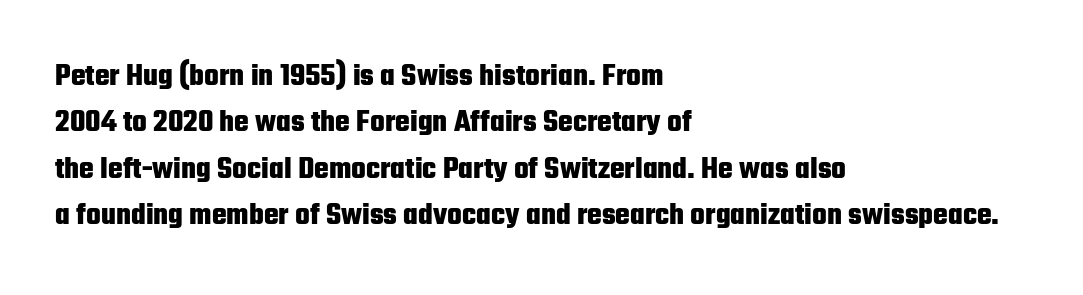
Q: Is the text bold? A: Yes.
Q: Is the text italic (slanted)? A: No, it is upright.
Q: Is the typeface a serif or a sans-serif typeface? A: Sans-serif.
Q: Is the text underlined? A: No.
Q: How is the paragraph aligned? A: Left-aligned.
Q: Is the spacing between letters normal or unusually wide? A: Normal.
Q: Is the spacing between lines tight, normal or loose? A: Normal.
Q: Width (condensed, normal, or wide)? A: Condensed.
Q: Stroke contrast? A: Low.
Q: x-height? A: Medium.
Q: Monospaced? A: No.
